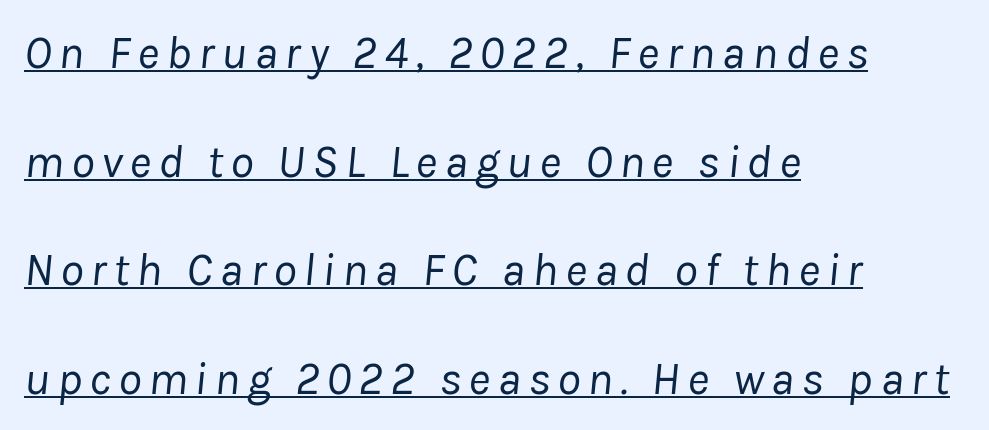
Q: Is the text bold? A: No.
Q: Is the text italic (slanted)? A: Yes, it leans right by about 8 degrees.
Q: Is the text underlined? A: Yes.
Q: How is the paragraph aligned? A: Left-aligned.
Q: Is the spacing between lines tight, normal or loose? A: Loose.
Q: Width (condensed, normal, or wide)? A: Normal.
Q: Stroke contrast? A: Low.
Q: x-height? A: Medium.
Q: Monospaced? A: No.
